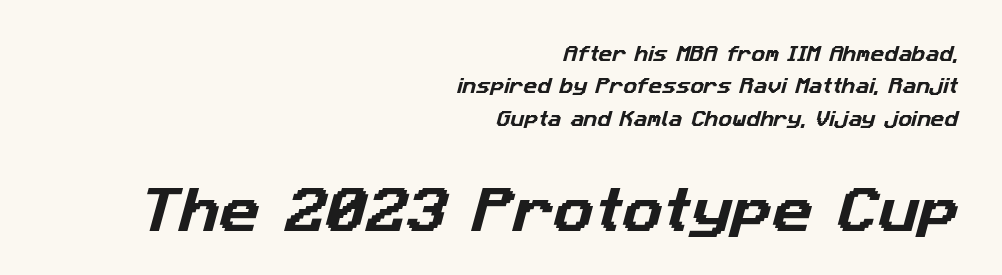
The image shows 50 px sans-serif type; set right-aligned, loose line spacing (1.9x), normal letter spacing, not underlined; the second (bottom) block is 2.94x larger; low stroke contrast and a medium x-height.
